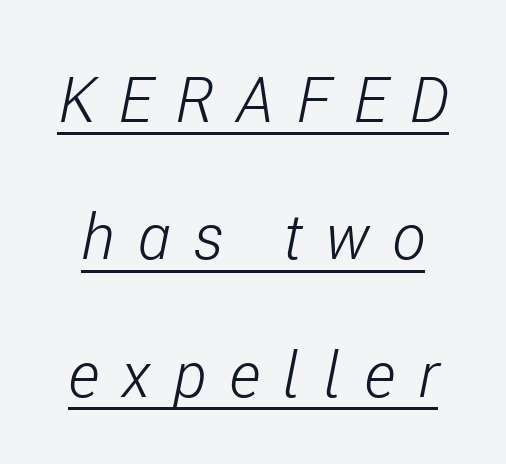
Q: Is the text bold? A: No.
Q: Is the text italic (slanted)? A: Yes, it leans right by about 11 degrees.
Q: Is the text underlined? A: Yes.
Q: Is the spacing between letters normal or unusually wide? A: Unusually wide.
Q: Is the spacing between lines tight, normal or loose? A: Loose.
Q: Width (condensed, normal, or wide)? A: Condensed.
Q: Stroke contrast? A: Low.
Q: x-height? A: Medium.
Q: Monospaced? A: No.
